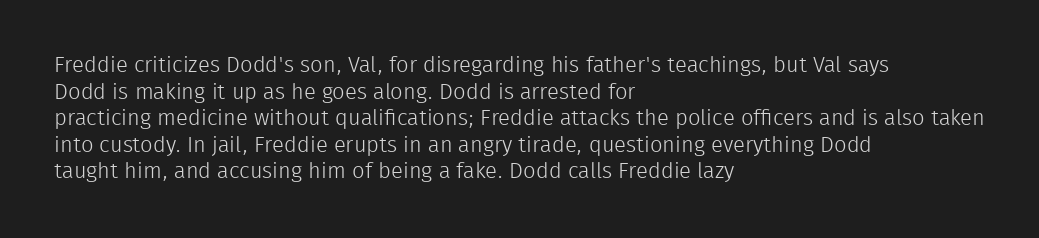
The face used here is rendered with its standard letterfit. The rag falls on the right side of this text block. The typeface has the unassuming heft of standard copy or less. Italic: no, the glyphs are upright roman.
